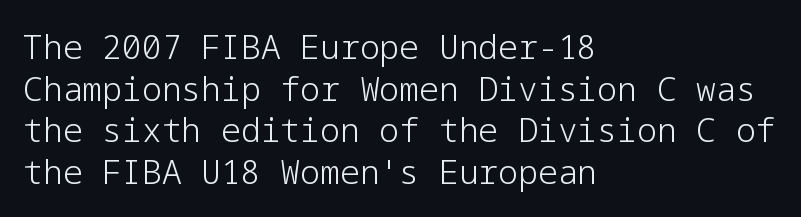
The image shows 33 px light sans-serif type, upright; set left-aligned, normal line spacing (1.26x), normal letter spacing, not underlined; low stroke contrast and a medium x-height.
